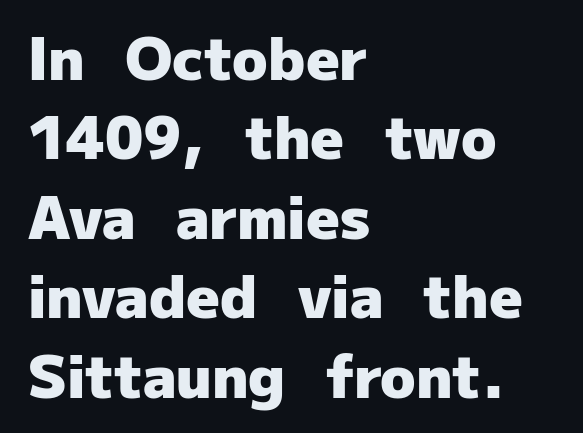
Q: Is the text bold? A: Yes.
Q: Is the text italic (slanted)? A: No, it is upright.
Q: Is the typeface a serif or a sans-serif typeface? A: Sans-serif.
Q: Is the text underlined? A: No.
Q: How is the paragraph aligned? A: Left-aligned.
Q: Is the spacing between letters normal or unusually wide? A: Normal.
Q: Is the spacing between lines tight, normal or loose? A: Normal.
Q: Width (condensed, normal, or wide)? A: Normal.
Q: Stroke contrast? A: Low.
Q: x-height? A: Medium.
Q: Monospaced? A: No.
